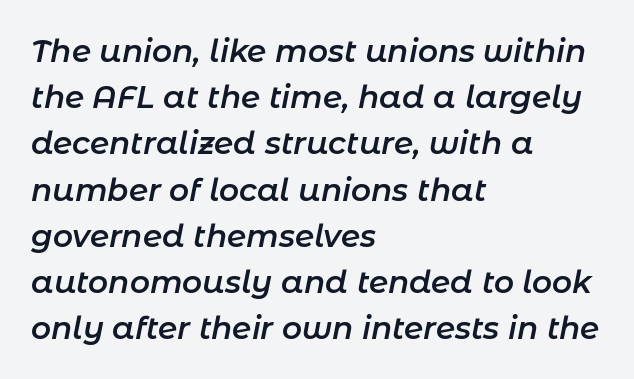
Q: Is the text bold? A: Semi-bold.
Q: Is the text italic (slanted)? A: Yes, it leans right by about 11 degrees.
Q: Is the text underlined? A: No.
Q: How is the paragraph aligned? A: Left-aligned.
Q: Is the spacing between letters normal or unusually wide? A: Normal.
Q: Is the spacing between lines tight, normal or loose? A: Normal.
Q: Width (condensed, normal, or wide)? A: Normal.
Q: Stroke contrast? A: Low.
Q: x-height? A: Medium.
Q: Monospaced? A: No.
